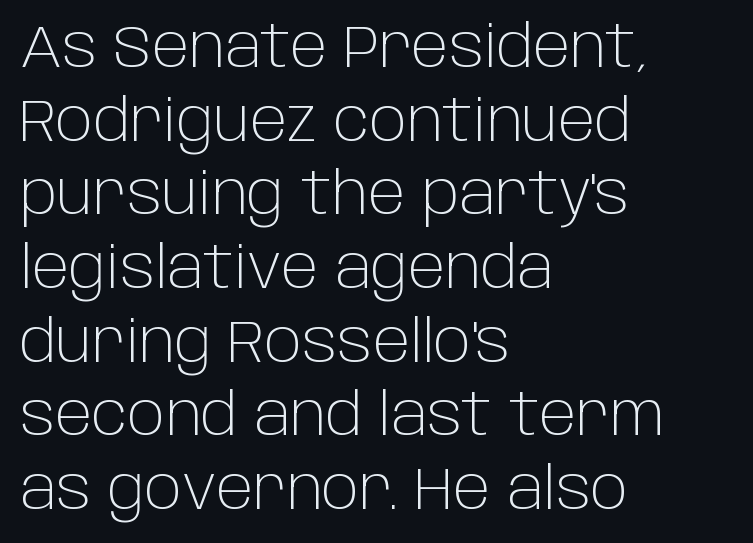
Q: Is the text bold? A: No.
Q: Is the text italic (slanted)? A: No, it is upright.
Q: Is the typeface a serif or a sans-serif typeface? A: Sans-serif.
Q: Is the text underlined? A: No.
Q: How is the paragraph aligned? A: Left-aligned.
Q: Is the spacing between letters normal or unusually wide? A: Normal.
Q: Is the spacing between lines tight, normal or loose? A: Normal.
Q: Width (condensed, normal, or wide)? A: Normal.
Q: Stroke contrast? A: Low.
Q: x-height? A: Large.
Q: Monospaced? A: No.
